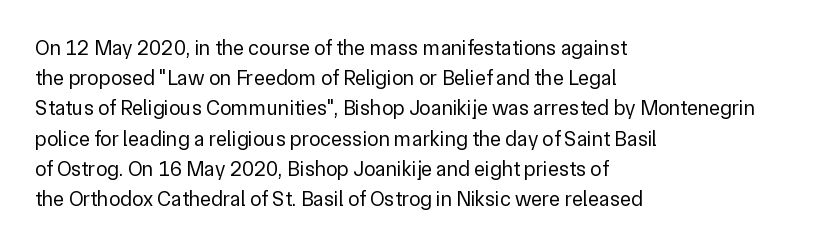
Q: Is the text bold? A: No.
Q: Is the text italic (slanted)? A: No, it is upright.
Q: Is the text underlined? A: No.
Q: How is the paragraph aligned? A: Left-aligned.
Q: Is the spacing between letters normal or unusually wide? A: Normal.
Q: Is the spacing between lines tight, normal or loose? A: Normal.
